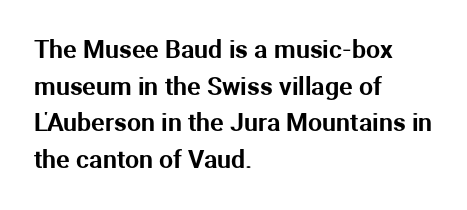
The letters stand straight up with perfectly vertical stems. The tracking reads as untouched default to a designer's eye. Vertical spacing — default. All the whitespace from short lines collects on the right. Bare-footed words on every line.
